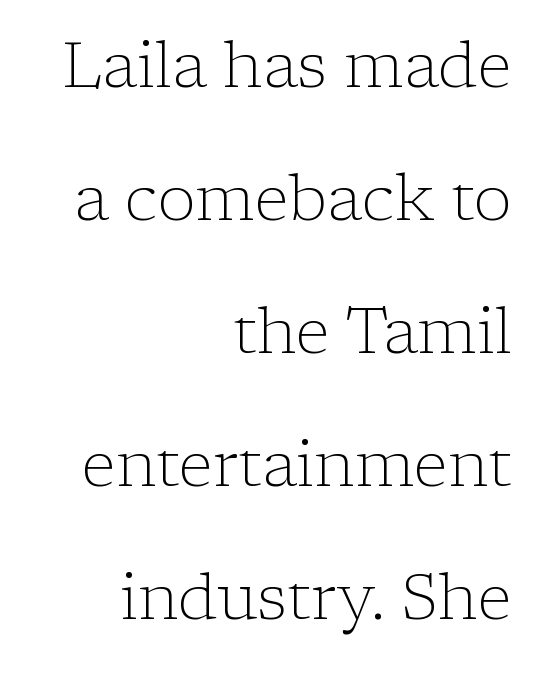
Honestly, there is no underline to notice here at all. You could fit nearly another row in the gap between these rows. Heaviness? Minimal to ordinary, like unemphasized prose. These lines are rendered in a variable-pitch font. The rendering keeps characters at their native spacing. Letterform terminals end in serifs throughout the passage.
